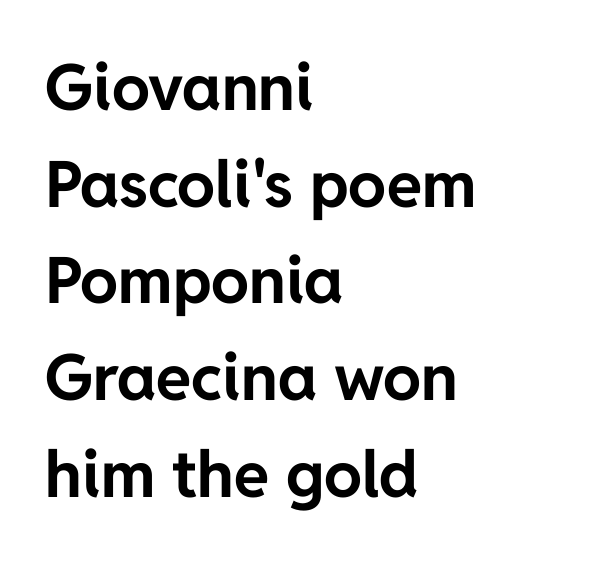
The image shows 64 px bold sans-serif type, upright; set left-aligned, normal line spacing (1.51x), normal letter spacing, not underlined; low stroke contrast and a medium x-height.
